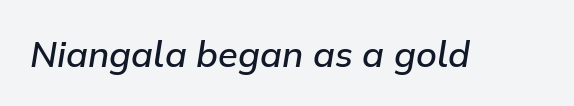
Italic? Definitely — the glyphs are oblique. Spacing verdict: proportional, widths tailored to each character. The gaps between neighbouring characters are ordinary and unremarkable. Its strokes are somewhat broadened, the hallmark of semibold type.
